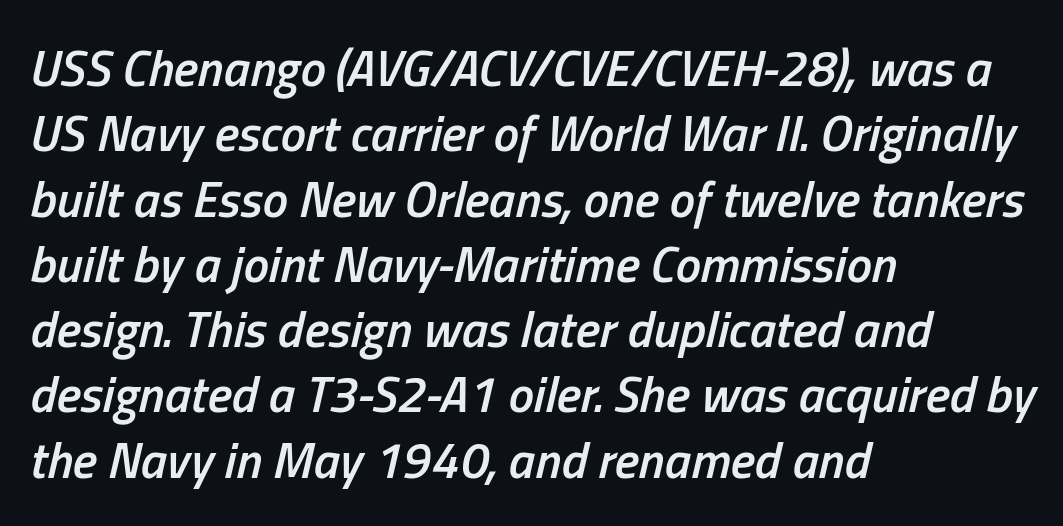
The image shows 51 px semibold, condensed type, italic (leaning right); set left-aligned, normal line spacing (1.28x), normal letter spacing, not underlined; low stroke contrast and a medium x-height.
